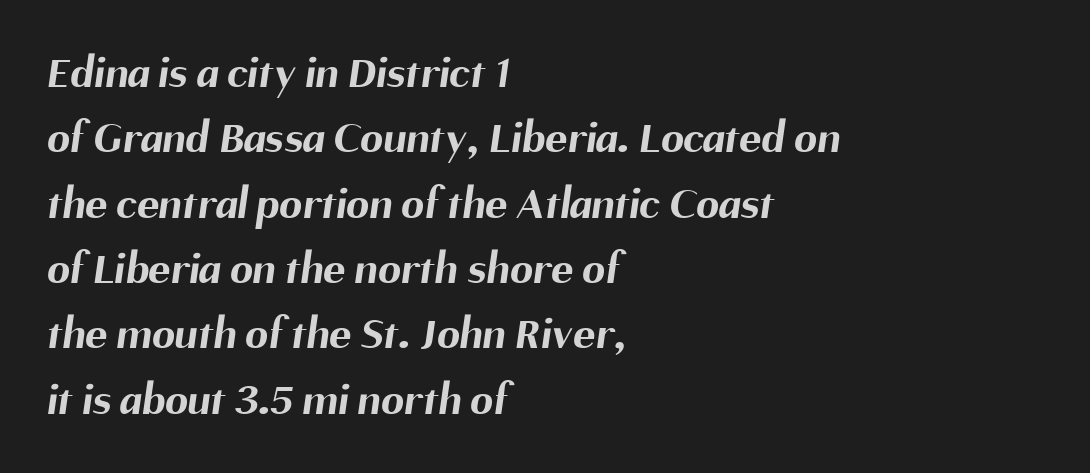
{"serif": "no", "bold": "yes", "weight": "bold", "width": "normal", "stroke_contrast": "medium", "x_height": "medium", "monospaced": "no", "underline": "no", "align": "left", "line_spacing": "normal", "line_spacing_ratio": 1.42, "letter_spacing": "normal", "letter_spacing_em": 0.0, "glyph_px": 46}
